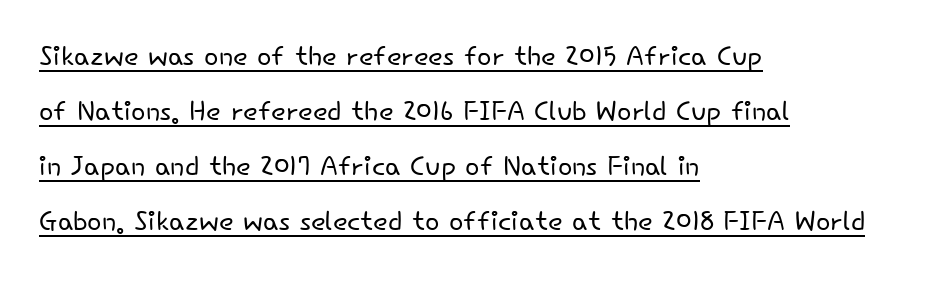
Q: Is the text bold? A: No.
Q: Is the text italic (slanted)? A: No, it is upright.
Q: Is the typeface a serif or a sans-serif typeface? A: Sans-serif.
Q: Is the text underlined? A: Yes.
Q: How is the paragraph aligned? A: Left-aligned.
Q: Is the spacing between letters normal or unusually wide? A: Normal.
Q: Is the spacing between lines tight, normal or loose? A: Normal.
Q: Width (condensed, normal, or wide)? A: Normal.
Q: Stroke contrast? A: Low.
Q: x-height? A: Small.
Q: Monospaced? A: No.
